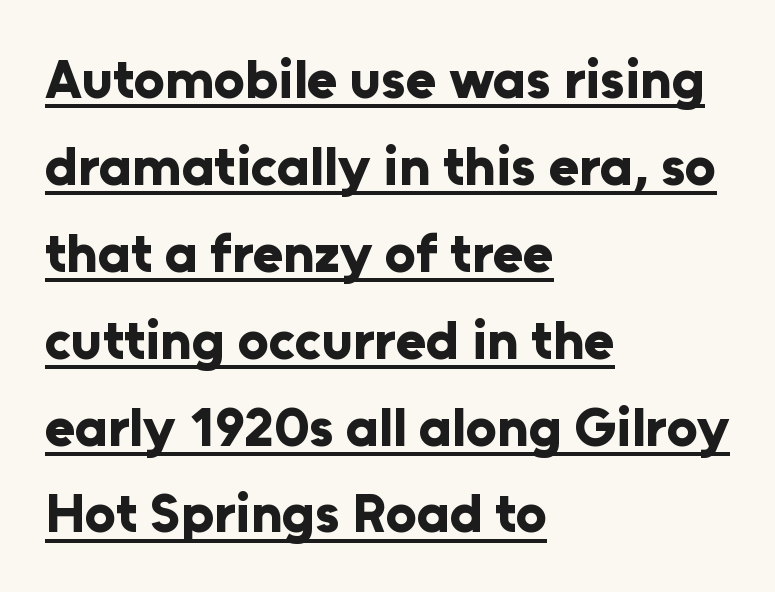
Style check: upright. The sample's only ornament is a line tracing under the words. Left-aligned paragraph, ragged on the right. A typesetter would call this proportional, since set widths differ per character. Letterform terminals end flat and unadorned throughout the passage.
